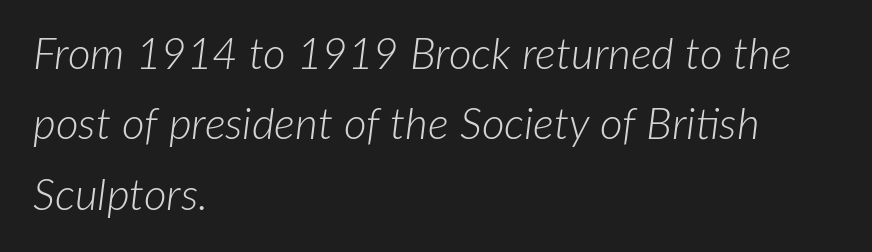
The image shows 44 px light type, italic (leaning right); set left-aligned, normal line spacing (1.6x), normal letter spacing, not underlined; low stroke contrast and a medium x-height.
